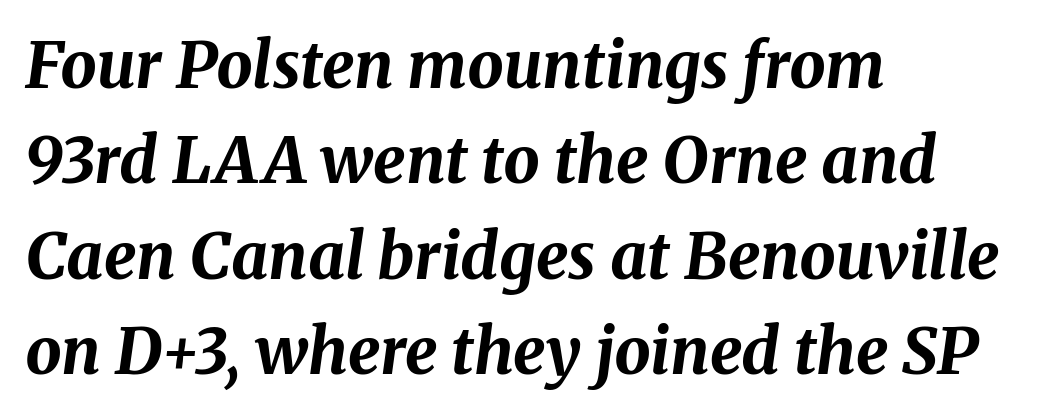
The image shows 64 px bold type, italic (leaning right); set left-aligned, normal line spacing (1.49x), normal letter spacing, not underlined; medium stroke contrast and a medium x-height.
